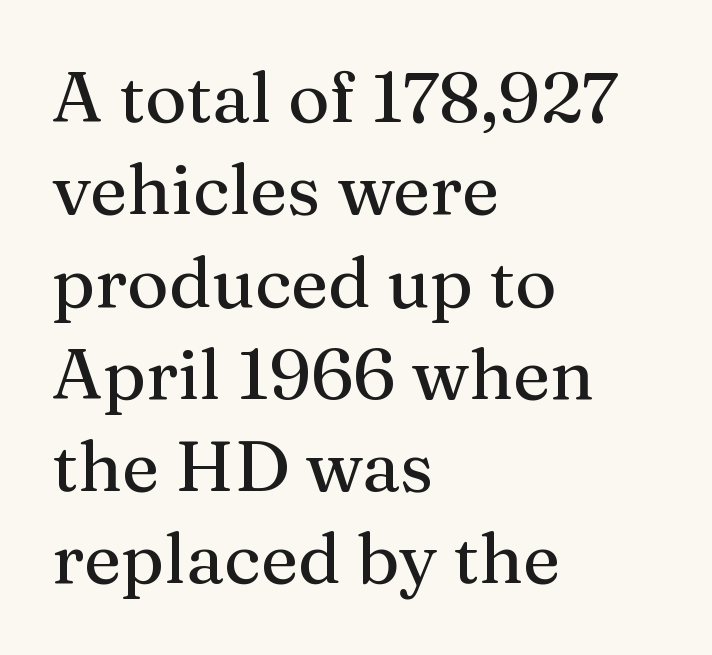
The image shows 71 px serif type, upright; set left-aligned, normal line spacing (1.3x), normal letter spacing, not underlined; medium stroke contrast and a medium x-height.
